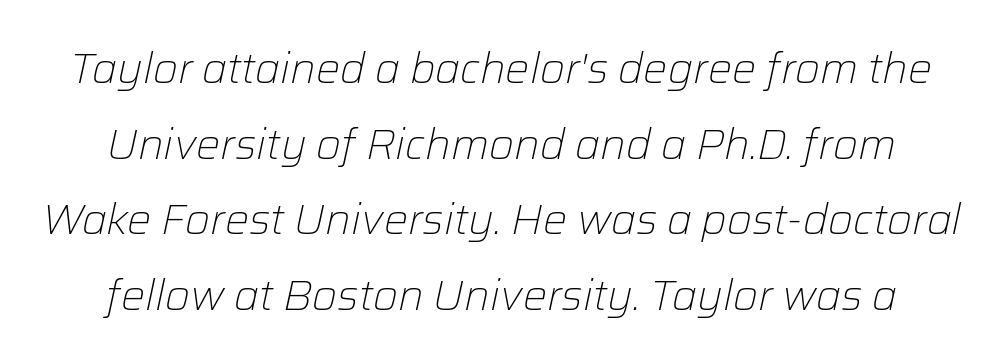
The weight would be labelled regular, book, light, or lighter still. Is the block centered? Yes — each line is placed symmetrically about the middle. This sample uses plain, unmodified letter spacing. Rule under the text: the space is simply empty.
